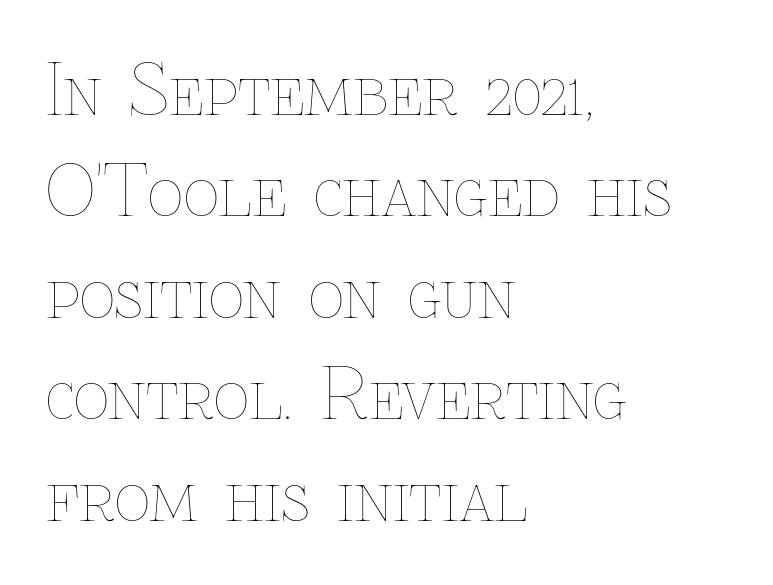
The image shows 69 px thin type, upright; set left-aligned, normal line spacing (1.47x), normal letter spacing, not underlined; low stroke contrast and a medium x-height.
